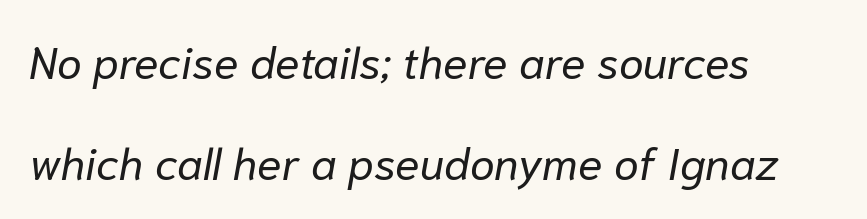
{"italic": "yes", "lean": "right", "slant_degrees": 10, "bold": "no", "weight": "regular", "width": "normal", "stroke_contrast": "low", "x_height": "medium", "monospaced": "no", "underline": "no", "align": "left", "line_spacing": "loose", "line_spacing_ratio": 2.25, "letter_spacing": "normal", "letter_spacing_em": 0.0, "glyph_px": 45}
